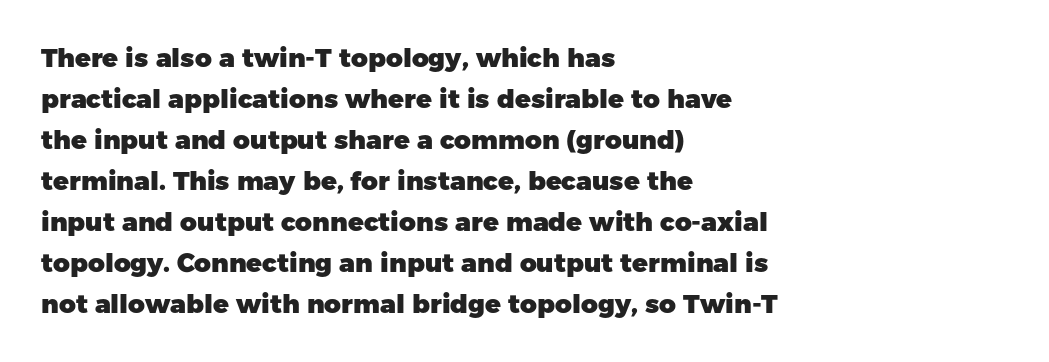
{"italic": "no", "bold": "yes", "underline": "no", "align": "left", "line_spacing": "normal", "line_spacing_ratio": 1.58, "letter_spacing": "normal", "letter_spacing_em": 0.0, "glyph_px": 26}
